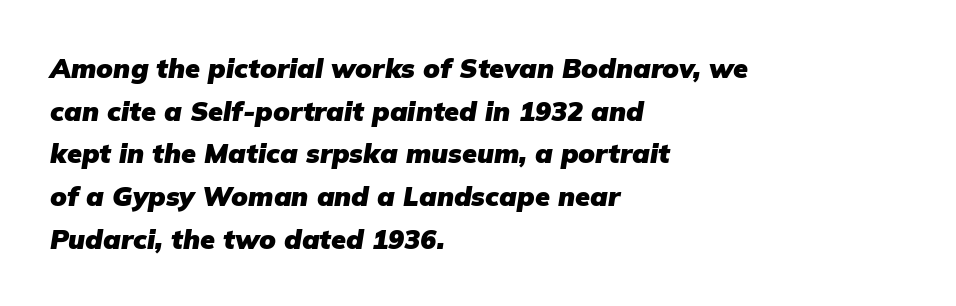
The image shows 27 px bold type, italic (leaning right); set left-aligned, normal line spacing (1.58x), normal letter spacing, not underlined.
